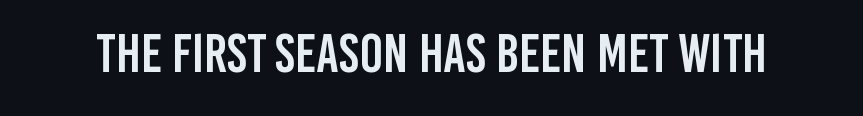
Quick note: not italic, upright. The glyphs in this specimen are sans serif. A typesetter would call this proportional, since set widths differ per character. Each word holds together tightly as a unit, with standard inter-letter gaps. Any mark beneath the type? The region is blank.
